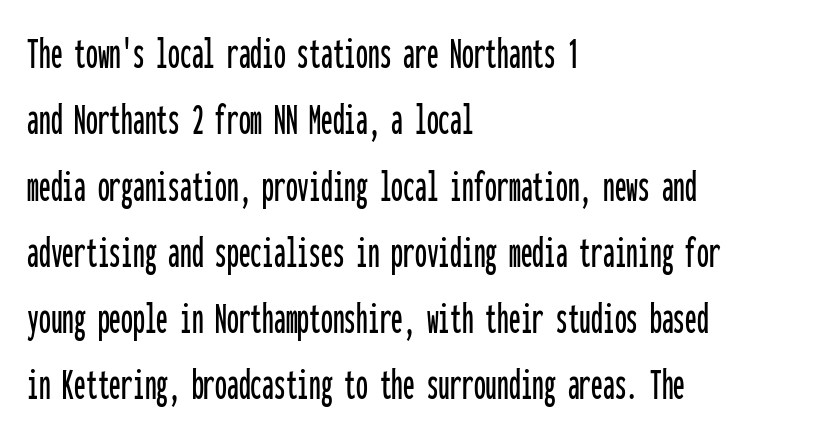
Q: Is the text italic (slanted)? A: No, it is upright.
Q: Is the typeface a serif or a sans-serif typeface? A: Sans-serif.
Q: Is the text underlined? A: No.
Q: How is the paragraph aligned? A: Left-aligned.
Q: Is the spacing between letters normal or unusually wide? A: Normal.
Q: Is the spacing between lines tight, normal or loose? A: Normal.
Q: Width (condensed, normal, or wide)? A: Condensed.
Q: Stroke contrast? A: Low.
Q: x-height? A: Medium.
Q: Monospaced? A: Yes.
